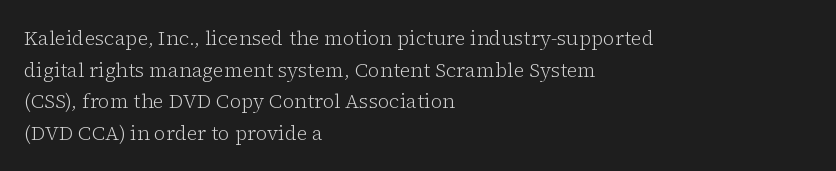
Teacher's note: observe the even left margin — that is flush-left alignment. The passage shown is not underscored anywhere. The rendering uses a moderate line-height, typical for paragraphs. Ascenders rise straight up at ninety degrees. Nobody touched the tracking dial on this one.
